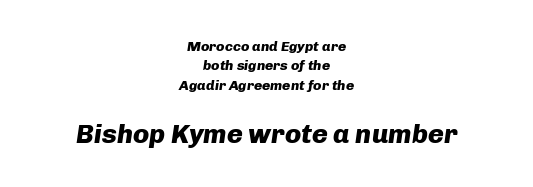
Q: Is the text bold? A: Yes.
Q: Is the text italic (slanted)? A: Yes, it leans right by about 8 degrees.
Q: Is the text underlined? A: No.
Q: How is the paragraph aligned? A: Centered.
Q: Is the spacing between letters normal or unusually wide? A: Normal.
Q: Is the spacing between lines tight, normal or loose? A: Normal.
Q: Which block of text is set in a larger size, the first (top) or the second (bottom)? A: The second (bottom) one.
